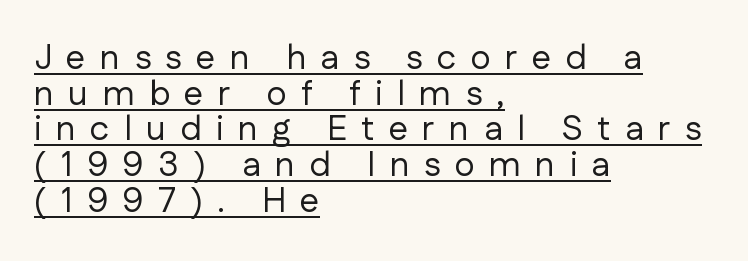
{"serif": "no", "italic": "no", "bold": "no", "weight": "regular", "width": "normal", "stroke_contrast": "low", "x_height": "medium", "monospaced": "no", "underline": "yes", "align": "left", "line_spacing": "tight", "line_spacing_ratio": 1.02, "letter_spacing": "wide", "letter_spacing_em": 0.41, "glyph_px": 35}
